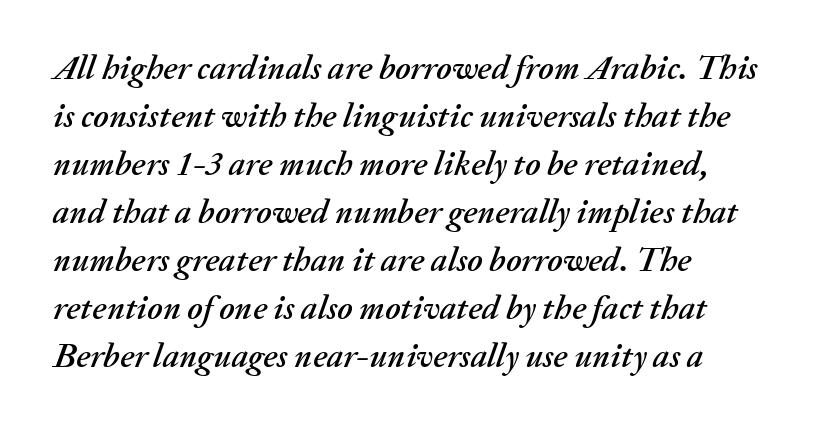
Q: Is the text italic (slanted)? A: Yes, it leans right by about 20 degrees.
Q: Is the text underlined? A: No.
Q: How is the paragraph aligned? A: Left-aligned.
Q: Is the spacing between letters normal or unusually wide? A: Normal.
Q: Is the spacing between lines tight, normal or loose? A: Normal.
Q: Width (condensed, normal, or wide)? A: Normal.
Q: Stroke contrast? A: Medium.
Q: x-height? A: Medium.
Q: Monospaced? A: No.
